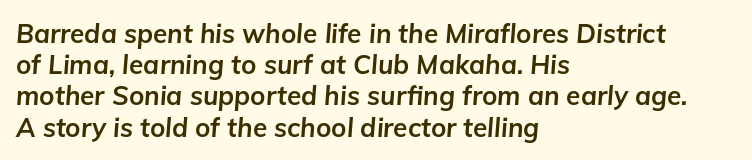
The image shows 26 px bold type, italic (leaning right); set left-aligned, line spacing 1.2x, normal letter spacing, not underlined.
